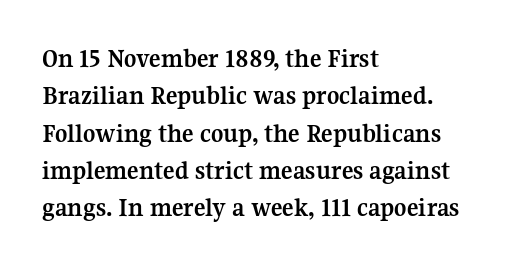
The image shows 27 px bold type, upright; set left-aligned, normal line spacing (1.38x), normal letter spacing, not underlined.
